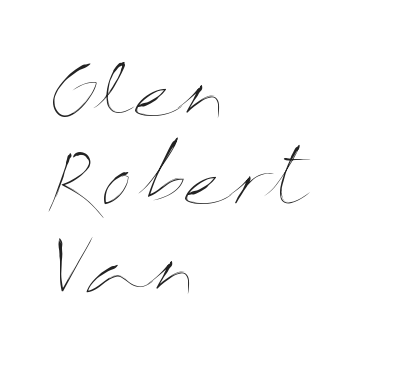
{"bold": "no", "weight": "thin", "width": "wide", "stroke_contrast": "medium", "x_height": "medium", "monospaced": "no", "underline": "no", "align": "left", "line_spacing_ratio": 1.24, "letter_spacing": "normal", "letter_spacing_em": 0.0, "glyph_px": 71}
